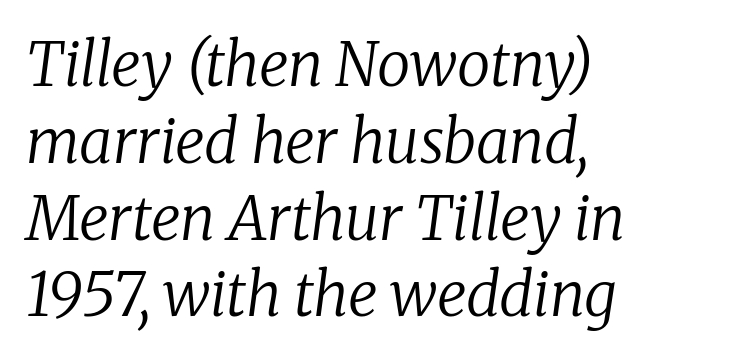
Q: Is the text bold? A: No.
Q: Is the text italic (slanted)? A: Yes, it leans right by about 8 degrees.
Q: Is the typeface a serif or a sans-serif typeface? A: Serif.
Q: Is the text underlined? A: No.
Q: How is the paragraph aligned? A: Left-aligned.
Q: Is the spacing between letters normal or unusually wide? A: Normal.
Q: Is the spacing between lines tight, normal or loose? A: Normal.
Q: Width (condensed, normal, or wide)? A: Normal.
Q: Stroke contrast? A: Low.
Q: x-height? A: Medium.
Q: Monospaced? A: No.
